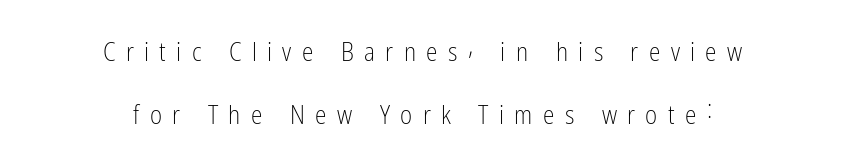
Is this a heavy cut? Hardly; it is regular or lighter. This is roman type, the default non-slanted kind. Students, observe: this is what heavily led, spacious text looks like. Display-style spreading of the glyphs; the letterfit is very open.
